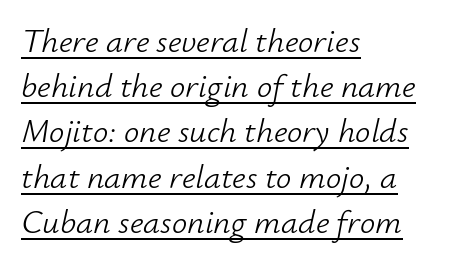
{"italic": "yes", "lean": "right", "slant_degrees": 12, "bold": "no", "weight": "light", "width": "normal", "stroke_contrast": "low", "x_height": "small", "monospaced": "no", "underline": "yes", "align": "left", "line_spacing": "normal", "line_spacing_ratio": 1.33, "letter_spacing": "normal", "letter_spacing_em": 0.0, "glyph_px": 34}
